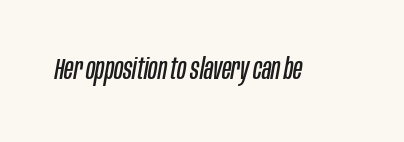
The image shows 30 px regular-weight, condensed type, italic (leaning right); set normal letter spacing, not underlined; low stroke contrast and a large x-height.
